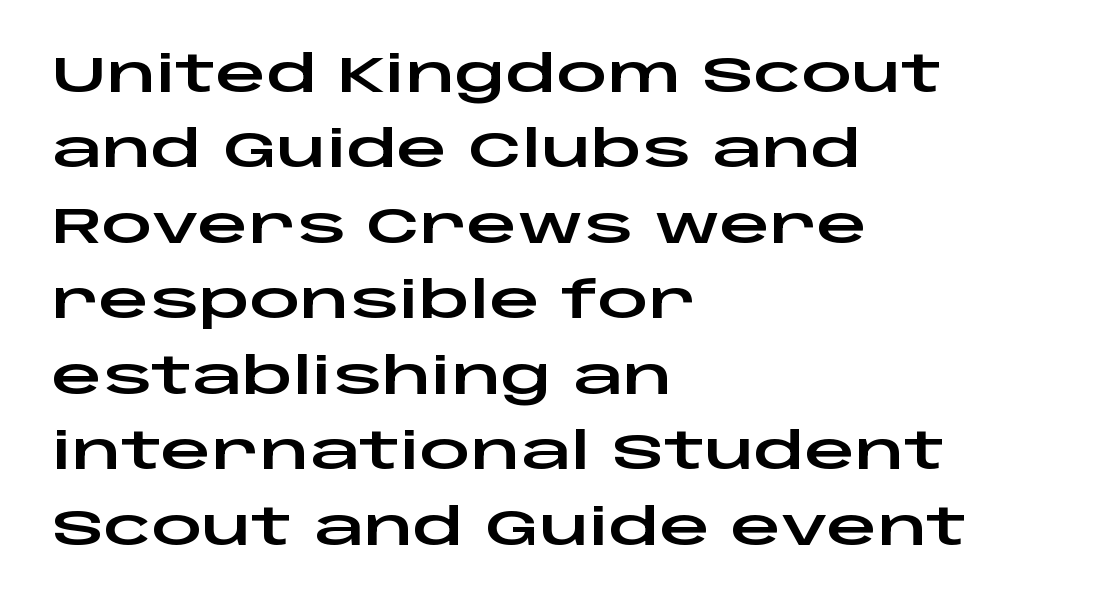
The image shows 50 px wide sans-serif type, upright; set left-aligned, normal line spacing (1.51x), normal letter spacing, not underlined; low stroke contrast and a large x-height.
